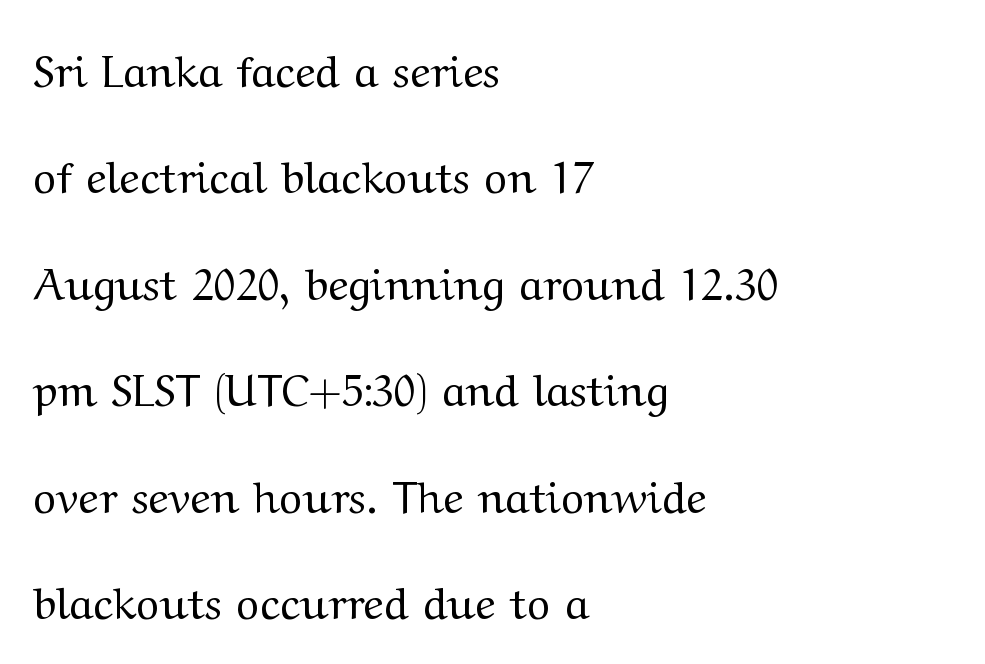
Q: Is the text bold? A: No.
Q: Is the text italic (slanted)? A: No, it is upright.
Q: Is the typeface a serif or a sans-serif typeface? A: Serif.
Q: Is the text underlined? A: No.
Q: How is the paragraph aligned? A: Left-aligned.
Q: Is the spacing between letters normal or unusually wide? A: Normal.
Q: Is the spacing between lines tight, normal or loose? A: Loose.
Q: Width (condensed, normal, or wide)? A: Wide.
Q: Stroke contrast? A: Medium.
Q: x-height? A: Medium.
Q: Monospaced? A: No.
